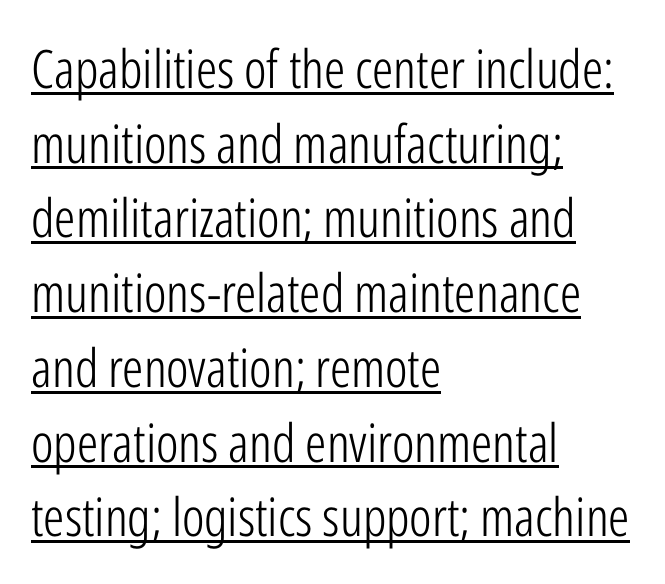
A rule runs beneath these lines of type. Designer's note — italics off, roman on. The paragraph has a hard left edge and a soft right edge. The designer left line spacing at the default. Stems here are at most as thick as an everyday book face.
